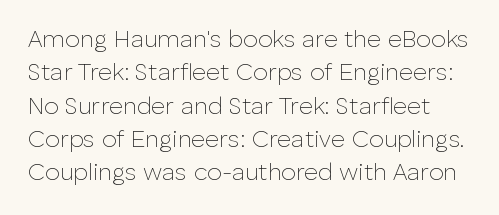
{"italic": "no", "bold": "no", "underline": "no", "line_spacing": "normal", "line_spacing_ratio": 1.39, "letter_spacing": "normal", "letter_spacing_em": 0.0, "glyph_px": 24}
